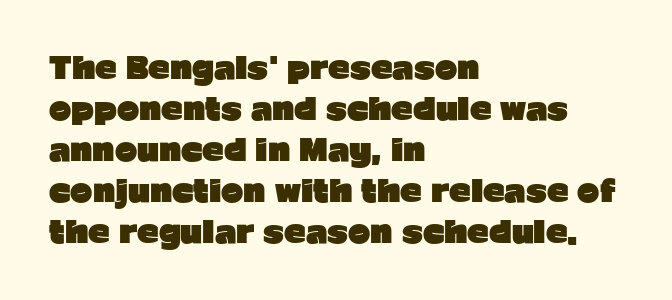
Casual observation: everything's shoved over to the left. The letters advance in unequal steps, a hallmark of proportional type. The axis of the letterforms is exactly vertical. The font family rendered here belongs to the sans-serif group. Spacing between characters is what you'd get straight out of the box.
